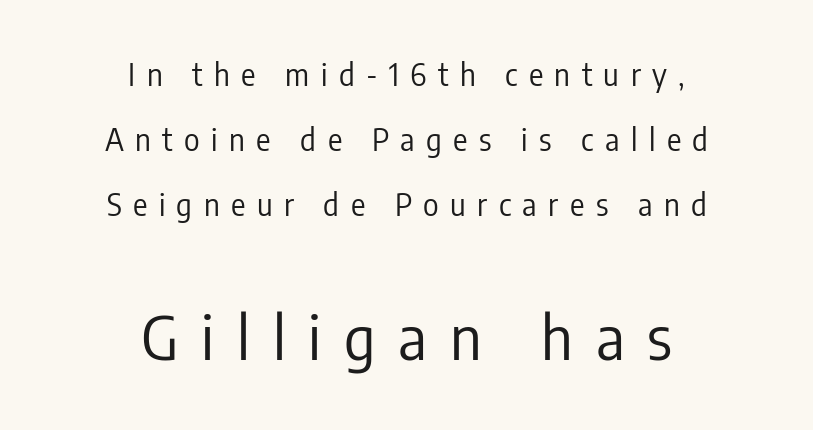
Q: Is the text bold? A: No.
Q: Is the text italic (slanted)? A: No, it is upright.
Q: Is the typeface a serif or a sans-serif typeface? A: Sans-serif.
Q: Is the text underlined? A: No.
Q: How is the paragraph aligned? A: Centered.
Q: Is the spacing between letters normal or unusually wide? A: Unusually wide.
Q: Is the spacing between lines tight, normal or loose? A: Loose.
Q: Which block of text is set in a larger size, the first (top) or the second (bottom)? A: The second (bottom) one.
Q: Width (condensed, normal, or wide)? A: Condensed.
Q: Stroke contrast? A: Low.
Q: x-height? A: Medium.
Q: Monospaced? A: No.
